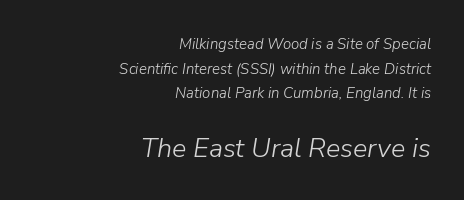
The image shows 27 px text type, italic (leaning right); set right-aligned, normal line spacing (1.65x), normal letter spacing, not underlined; the second (bottom) block is 1.8x larger.
